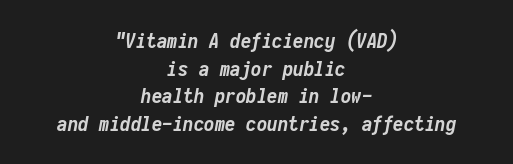
The image shows 21 px bold type, italic (leaning right); set centered, normal line spacing (1.31x), normal letter spacing, not underlined.
